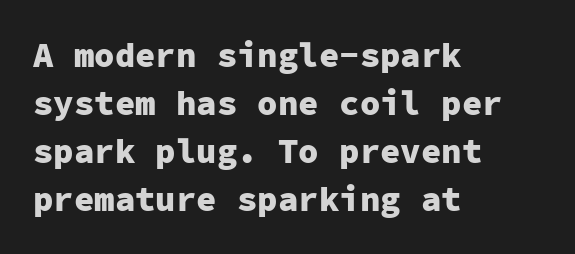
The image shows 34 px heavy sans-serif type, upright, monospaced; set left-aligned, normal line spacing (1.41x), normal letter spacing, not underlined; low stroke contrast and a medium x-height.
